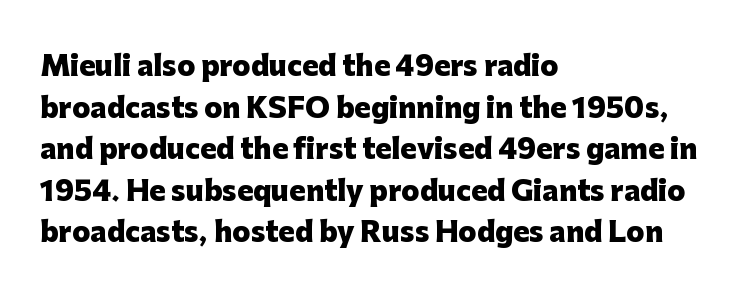
The image shows 27 px bold type, upright; set left-aligned, normal line spacing (1.54x), normal letter spacing, not underlined.
